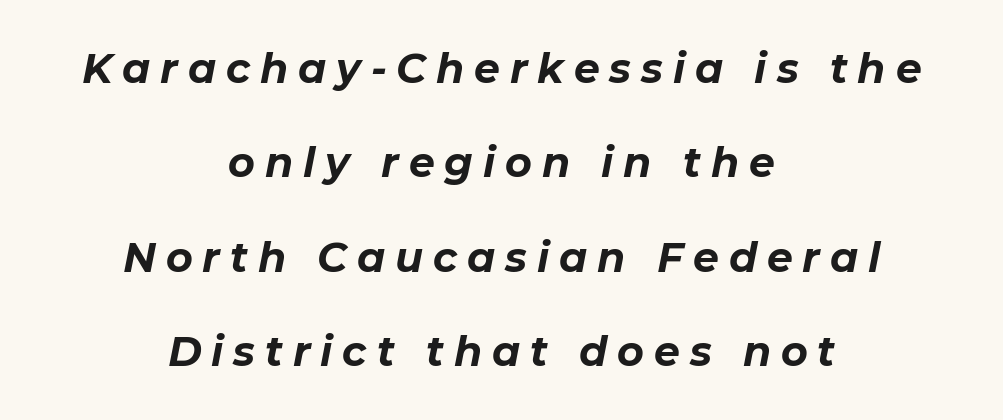
On the weight axis this lands at bold, roughly 700. Beneath every word, the page is bare. It's the slanting kind of type. The rendering inserts visible extra space after every character. Spacing verdict: proportional, widths tailored to each character.
